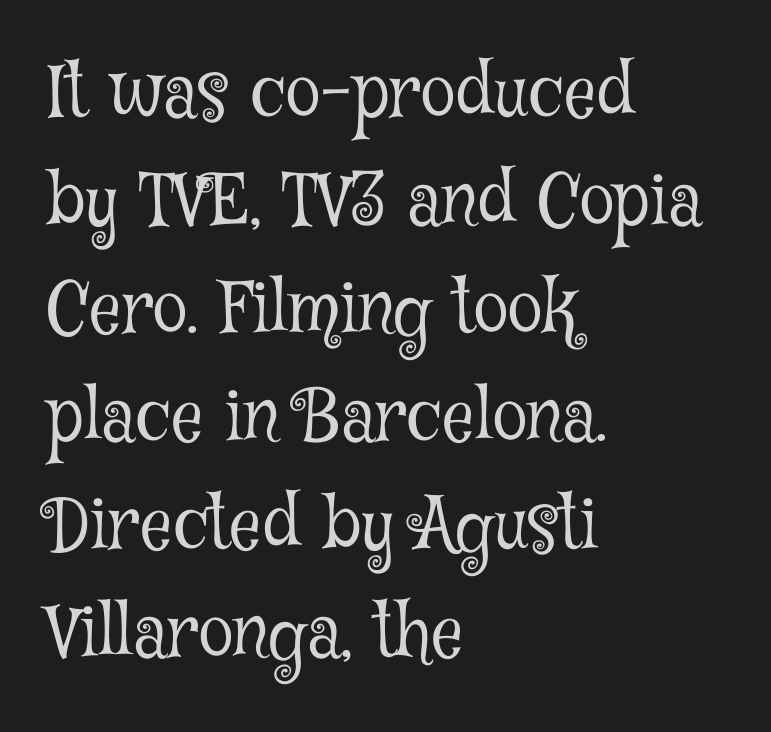
Unlike a clean sans, this face finishes its strokes with serifs. Visually the block forms a straight wall on the left and a jagged coastline on the right. Counters stay open thanks to moderate or lighter strokes. The passage shown is typed in a proportional face where columns would drift. This sample uses an upright cut, with every glyph sitting square on the baseline. The passage shown has conventional tracking throughout.
